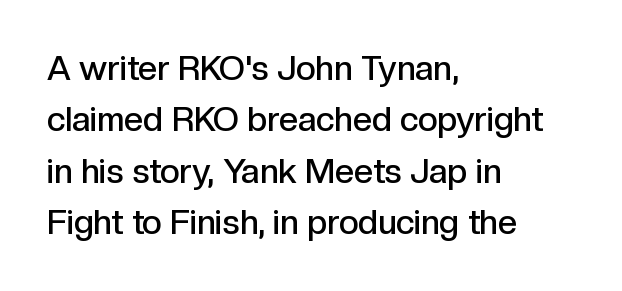
Q: Is the text bold? A: Semi-bold.
Q: Is the text italic (slanted)? A: No, it is upright.
Q: Is the typeface a serif or a sans-serif typeface? A: Sans-serif.
Q: Is the text underlined? A: No.
Q: How is the paragraph aligned? A: Left-aligned.
Q: Is the spacing between letters normal or unusually wide? A: Normal.
Q: Is the spacing between lines tight, normal or loose? A: Normal.
Q: Width (condensed, normal, or wide)? A: Normal.
Q: x-height? A: Medium.
Q: Monospaced? A: No.
